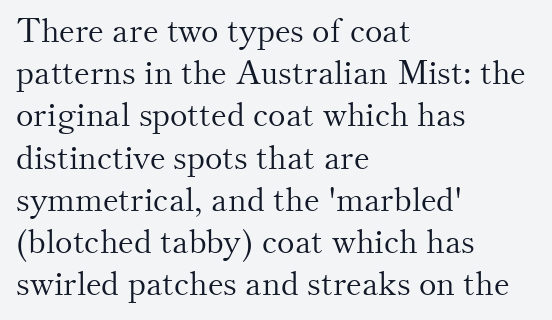
The image shows 33 px light serif type, upright; set left-aligned, normal line spacing (1.28x), normal letter spacing, not underlined; medium stroke contrast and a small x-height.
